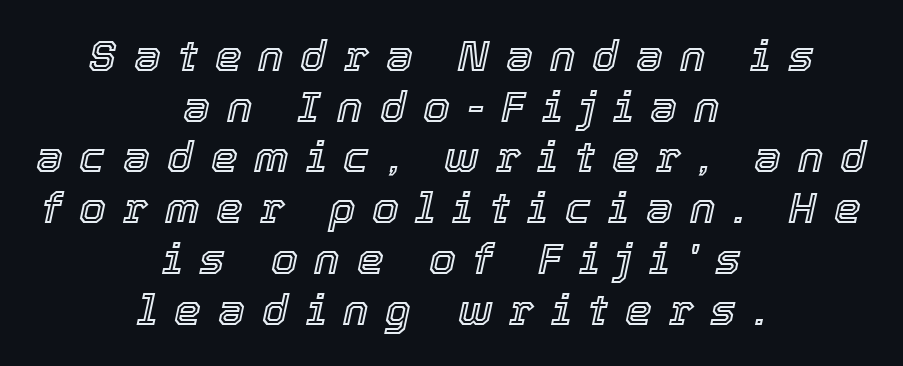
{"italic": "yes", "lean": "right", "slant_degrees": 12, "width": "normal", "x_height": "medium", "monospaced": "no", "underline": "no", "align": "center", "line_spacing_ratio": 1.18, "letter_spacing": "wide", "letter_spacing_em": 0.39, "glyph_px": 43}
